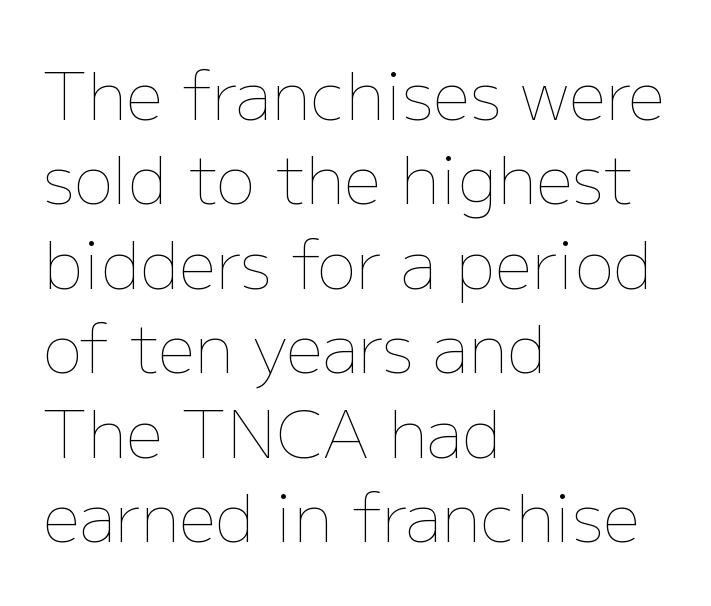
Quick note: interline space is typical. Ordinary non-slanted type is in use. Compared with a typical body face, this is equally light or lighter still. Look at the tracking — it's just the regular setting, nothing added. Notice how the passage keeps a crisp vertical edge on the left only. Here the designer chose a conventional face with non-uniform glyph widths.
